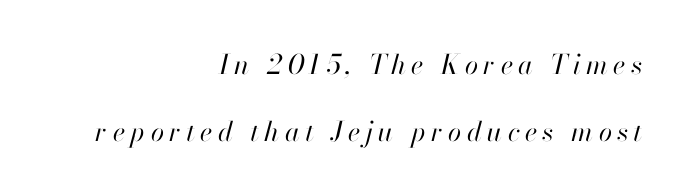
Q: Is the text bold? A: No.
Q: Is the text italic (slanted)? A: Yes, it leans right by about 13 degrees.
Q: Is the text underlined? A: No.
Q: How is the paragraph aligned? A: Right-aligned.
Q: Is the spacing between letters normal or unusually wide? A: Unusually wide.
Q: Is the spacing between lines tight, normal or loose? A: Loose.
